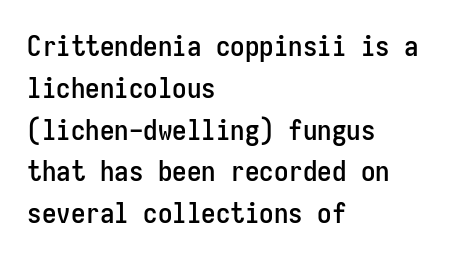
Q: Is the text italic (slanted)? A: No, it is upright.
Q: Is the typeface a serif or a sans-serif typeface? A: Sans-serif.
Q: Is the text underlined? A: No.
Q: How is the paragraph aligned? A: Left-aligned.
Q: Is the spacing between letters normal or unusually wide? A: Normal.
Q: Is the spacing between lines tight, normal or loose? A: Normal.
Q: Width (condensed, normal, or wide)? A: Condensed.
Q: Stroke contrast? A: Low.
Q: x-height? A: Medium.
Q: Monospaced? A: Yes.
